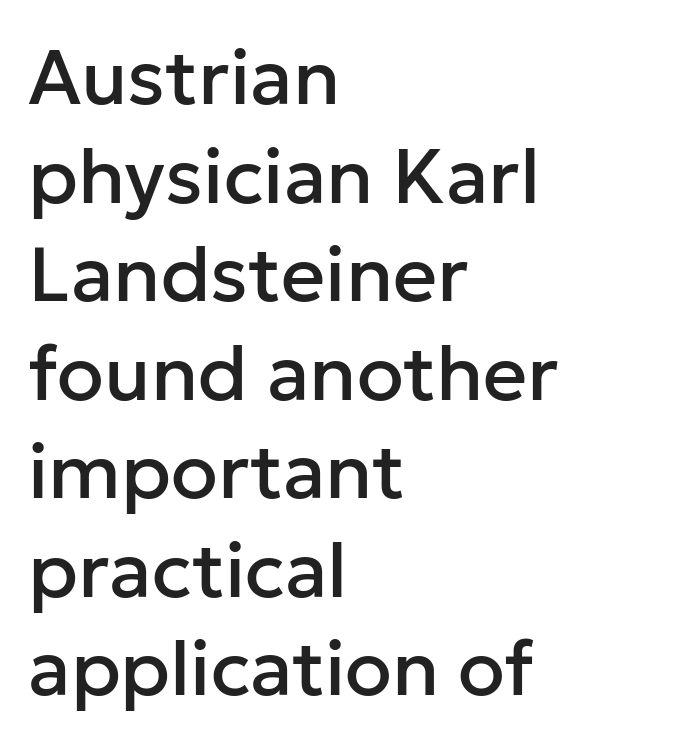
Q: Is the text italic (slanted)? A: No, it is upright.
Q: Is the typeface a serif or a sans-serif typeface? A: Sans-serif.
Q: Is the text underlined? A: No.
Q: How is the paragraph aligned? A: Left-aligned.
Q: Is the spacing between letters normal or unusually wide? A: Normal.
Q: Is the spacing between lines tight, normal or loose? A: Normal.
Q: Width (condensed, normal, or wide)? A: Normal.
Q: Stroke contrast? A: Low.
Q: x-height? A: Medium.
Q: Monospaced? A: No.
